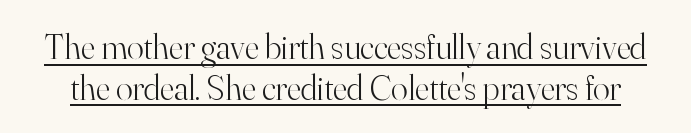
Does the lettering tilt? It doesn't — this is upright. Stems here are at most as thick as an everyday book face. Varying glyph widths throughout — classic text-font behaviour. Font category for this specimen: serif. Descenders here cross a horizontal rule under the line.
